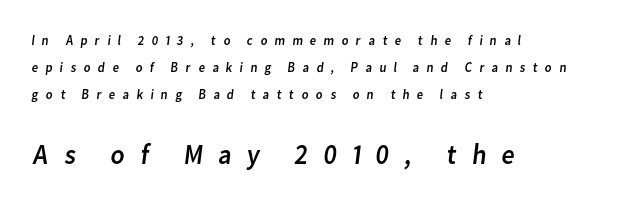
The paragraph has a hard left edge and a soft right edge. Character widths vary here, with narrow letters taking less room than wide ones. Any mark beneath the type? The region is blank. Students, observe: this is what heavily led, spacious text looks like. Compare the two chunks: the lower has the greater cap height. Stem width sits at or under what a default text font uses.
